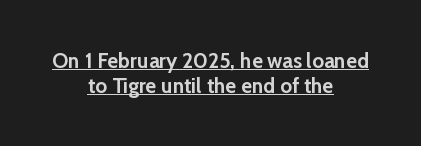
The image shows 21 px bold type, upright; set centered, line spacing 1.19x, normal letter spacing, underlined.
